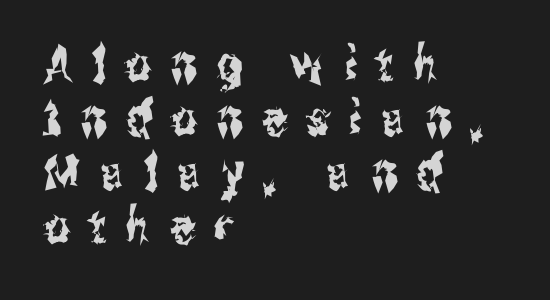
The image shows 49 px condensed sans-serif type, upright; set left-aligned, tight line spacing (1.1x), unusually wide letter spacing (+0.4 em), not underlined; medium stroke contrast and a medium x-height.
